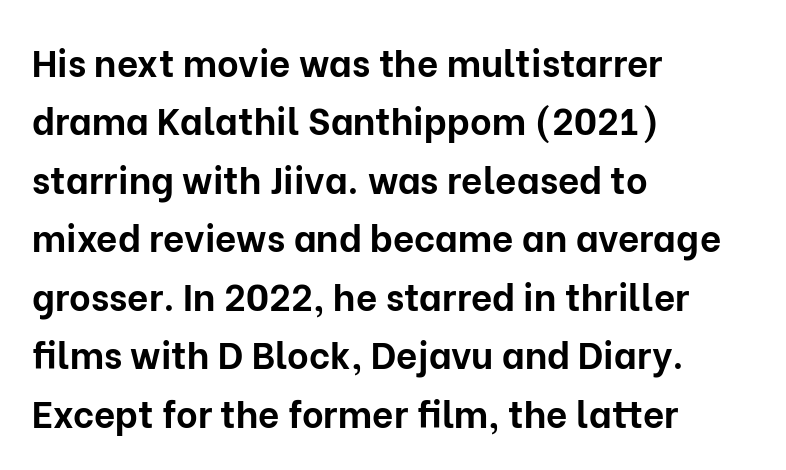
You could not count columns in this text — the font is proportionally spaced. The face used here has the dense, thick strokes of a bold. Notice how descenders clear the ascenders below comfortably — that's standard leading. Letterform terminals end flat and unadorned throughout the passage.
